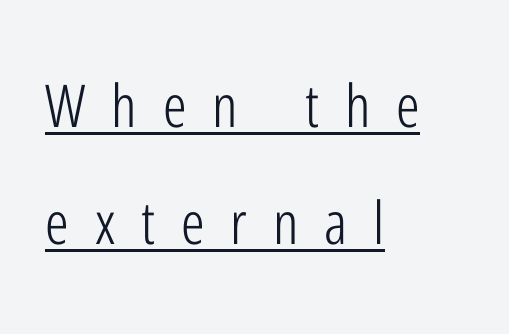
{"serif": "no", "italic": "no", "bold": "no", "weight": "light", "width": "condensed", "stroke_contrast": "low", "x_height": "medium", "monospaced": "no", "underline": "yes", "align": "left", "line_spacing": "loose", "line_spacing_ratio": 1.99, "letter_spacing": "wide", "letter_spacing_em": 0.44, "glyph_px": 59}
